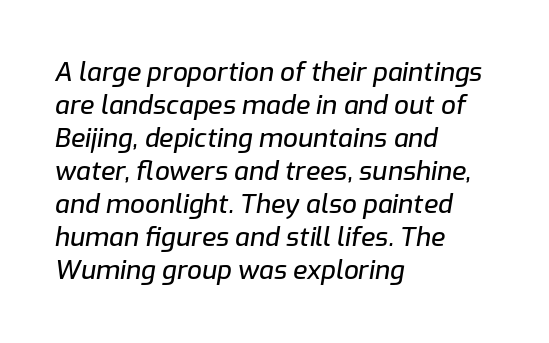
Alignment: flush left. Observe the ordinary spacing: letters are neighbours, not strangers. The passage shown is not underscored anywhere. Leading: standard. Yep, that's italic — everything's leaning.
